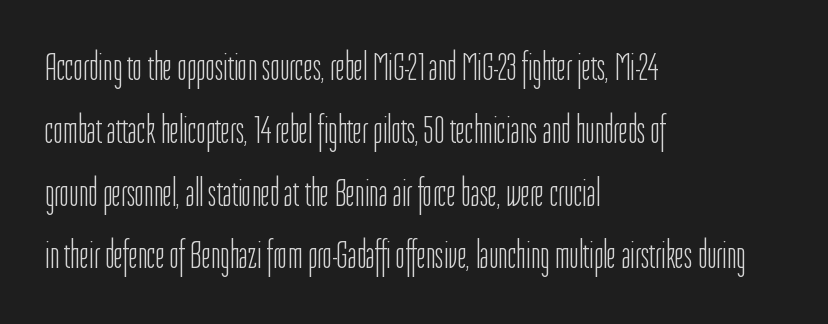
Is the letter spacing exaggerated? No — it looks like the ordinary default. You could not count columns in this text — the font is proportionally spaced. The rag falls on the right side of this text block. This sample uses a sans-serif face.
